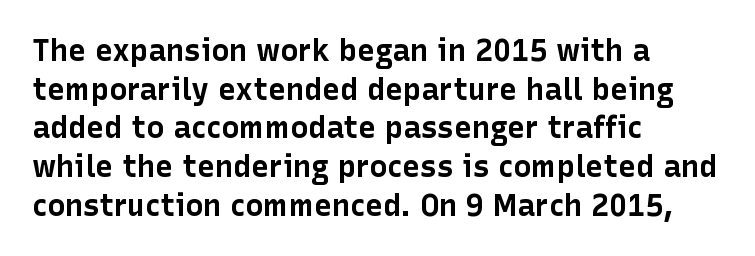
The rows are spaced the way most documents space them. Character widths vary here, with narrow letters taking less room than wide ones. Italic: no, the glyphs are upright roman. The passage shown has conventional tracking throughout.
